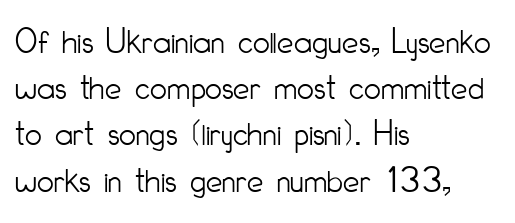
{"serif": "no", "italic": "no", "bold": "no", "weight": "light", "width": "condensed", "stroke_contrast": "low", "x_height": "small", "monospaced": "no", "underline": "no", "align": "left", "line_spacing": "normal", "line_spacing_ratio": 1.25, "letter_spacing": "normal", "letter_spacing_em": 0.0, "glyph_px": 37}
